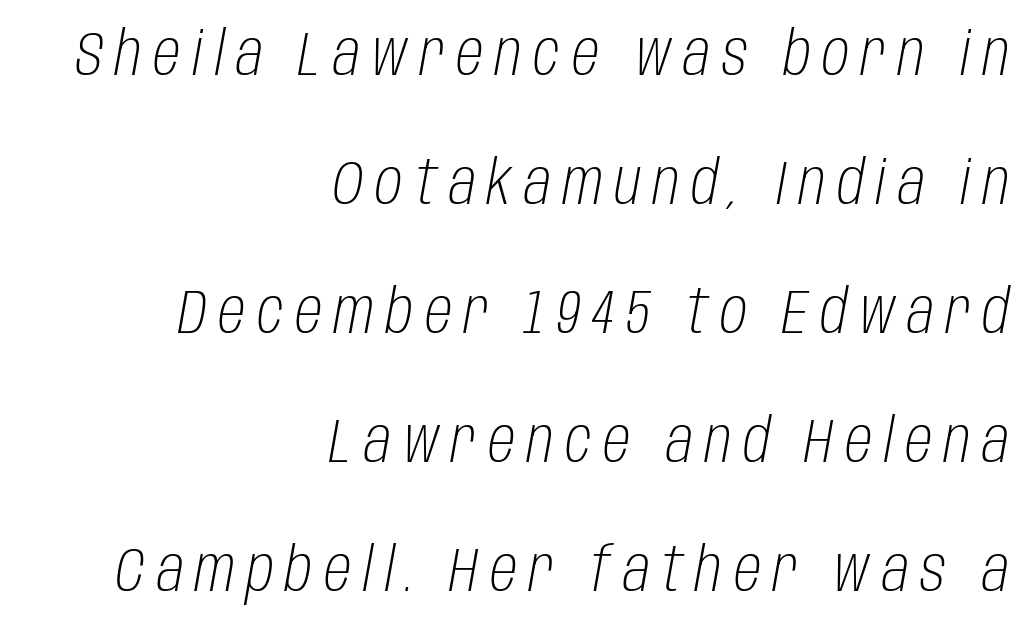
{"italic": "yes", "lean": "right", "slant_degrees": 10, "bold": "no", "weight": "light", "width": "condensed", "stroke_contrast": "low", "x_height": "large", "monospaced": "no", "underline": "no", "align": "right", "line_spacing": "loose", "line_spacing_ratio": 2.08, "glyph_px": 62}
